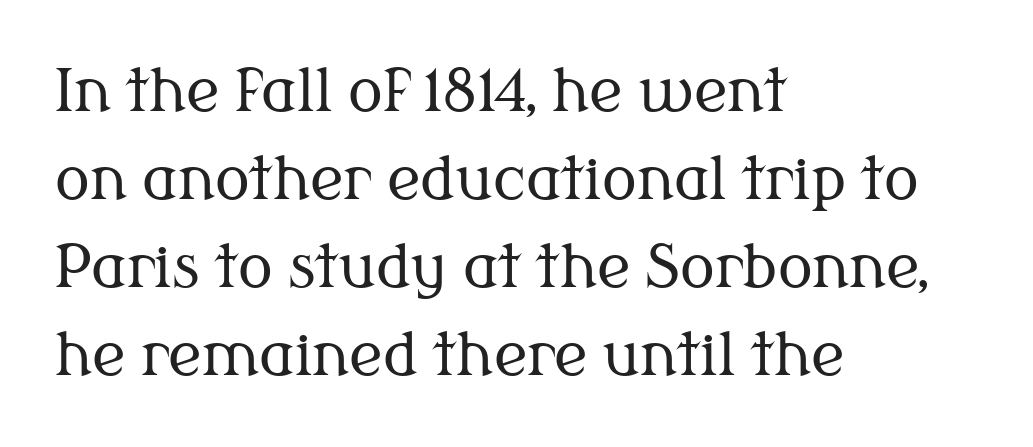
Q: Is the text bold? A: No.
Q: Is the text italic (slanted)? A: No, it is upright.
Q: Is the typeface a serif or a sans-serif typeface? A: Serif.
Q: Is the text underlined? A: No.
Q: How is the paragraph aligned? A: Left-aligned.
Q: Is the spacing between letters normal or unusually wide? A: Normal.
Q: Is the spacing between lines tight, normal or loose? A: Normal.
Q: Width (condensed, normal, or wide)? A: Normal.
Q: Stroke contrast? A: Medium.
Q: x-height? A: Medium.
Q: Monospaced? A: No.
